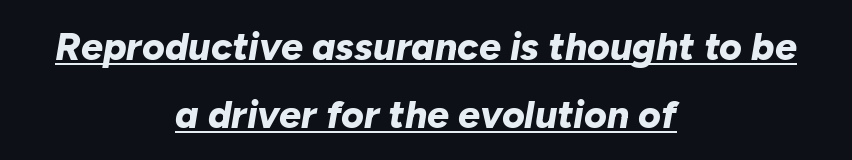
{"italic": "yes", "lean": "right", "slant_degrees": 10, "bold": "yes", "weight": "bold", "width": "normal", "stroke_contrast": "low", "x_height": "medium", "monospaced": "no", "underline": "yes", "align": "center", "line_spacing_ratio": 1.74, "letter_spacing": "normal", "letter_spacing_em": 0.0, "glyph_px": 39}
